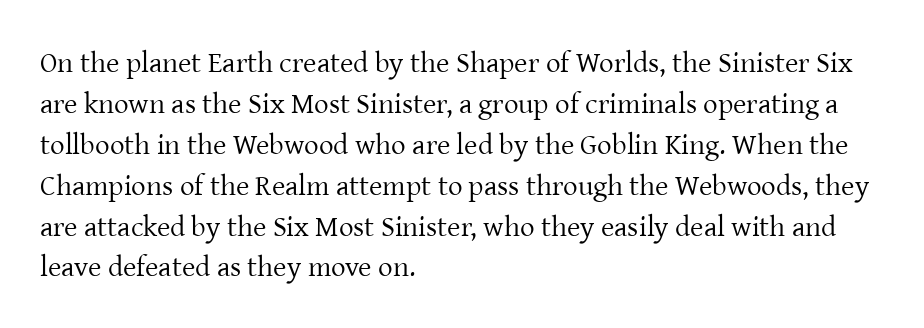
Descender tails drop into unmarked territory. Between one letter and the next there's only the usual sliver of space. Varying glyph widths throughout — classic text-font behaviour. The characters display serif detailing at their extremities. Interline gaps are of average width in this sample.
